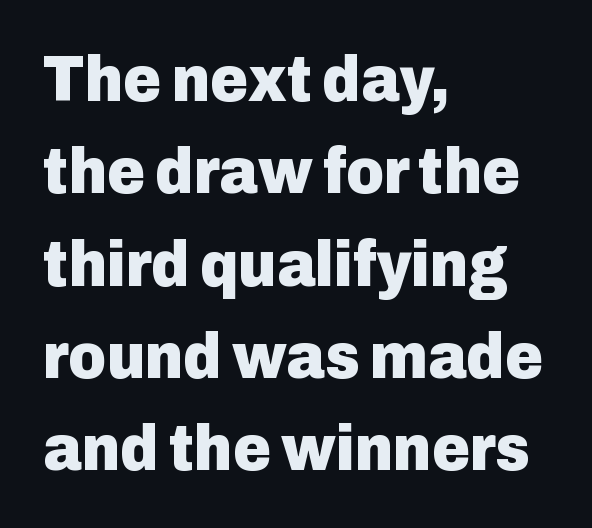
{"serif": "no", "italic": "no", "bold": "yes", "weight": "heavy", "width": "normal", "stroke_contrast": "low", "x_height": "medium", "monospaced": "no", "underline": "no", "align": "left", "line_spacing": "normal", "line_spacing_ratio": 1.42, "letter_spacing": "normal", "letter_spacing_em": 0.0, "glyph_px": 65}
